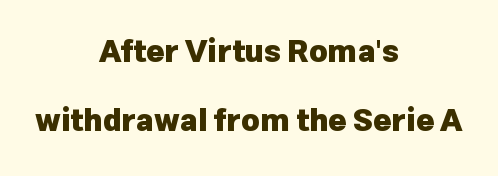
This is roman type, the default non-slanted kind. The space beneath each line is pristine and unruled. These lines are rendered in a variable-pitch font. The passage is arranged like a title page — every line centered. Chunky letters — that's bold for sure. The letterforms sit shoulder to shoulder at normal distance.
